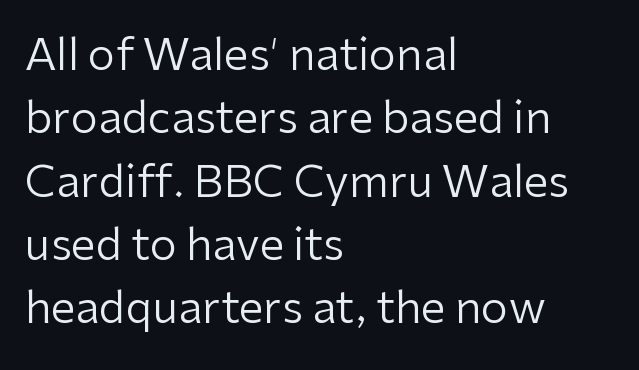
Q: Is the text bold? A: No.
Q: Is the text italic (slanted)? A: No, it is upright.
Q: Is the typeface a serif or a sans-serif typeface? A: Sans-serif.
Q: Is the text underlined? A: No.
Q: How is the paragraph aligned? A: Left-aligned.
Q: Is the spacing between letters normal or unusually wide? A: Normal.
Q: Is the spacing between lines tight, normal or loose? A: Normal.
Q: Width (condensed, normal, or wide)? A: Normal.
Q: Stroke contrast? A: Low.
Q: x-height? A: Medium.
Q: Monospaced? A: No.
